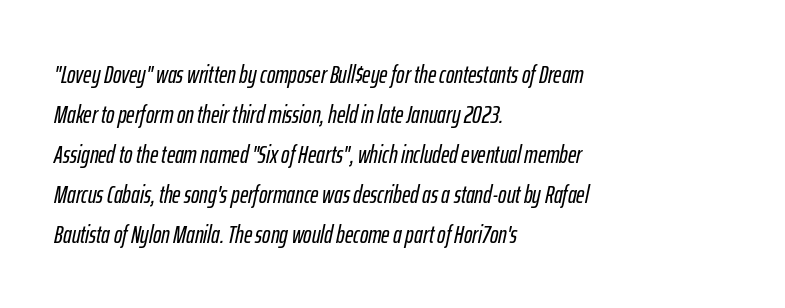
Every row of glyphs begins at an identical x-position on the left. When letters slant like this, we call the style italic. Each word holds together tightly as a unit, with standard inter-letter gaps. Lines of text with bare space underneath.
